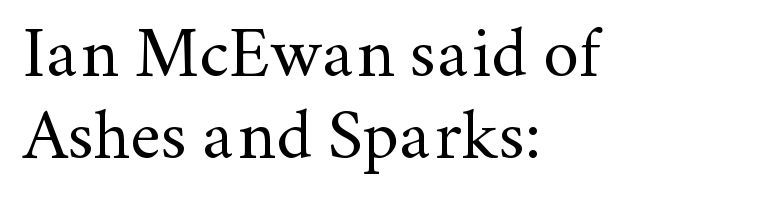
The image shows 71 px regular-weight serif type, upright; set left-aligned, tight line spacing (1.15x), normal letter spacing, not underlined; medium stroke contrast and a small x-height.
